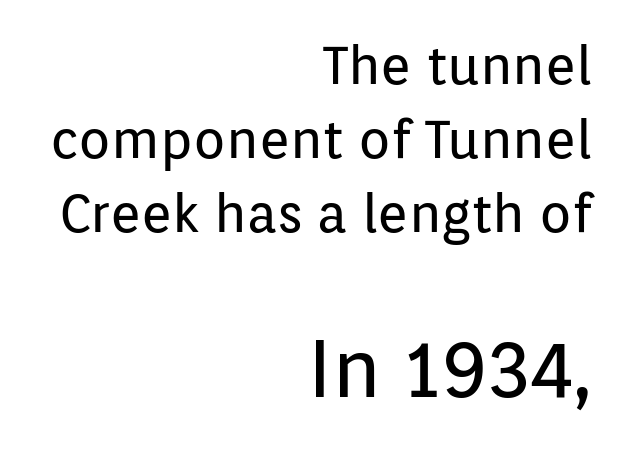
The image shows 80 px regular-weight sans-serif type, upright; set right-aligned, normal line spacing (1.4x), normal letter spacing, not underlined; the second (bottom) block is 1.51x larger; low stroke contrast and a medium x-height.
